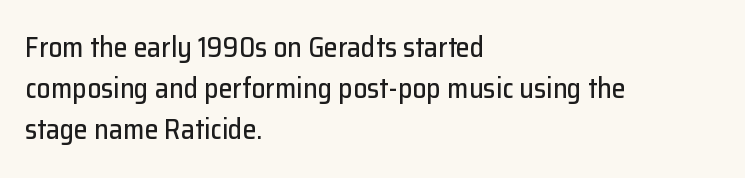
In terms of letterform style, serifs are entirely absent. This sample has the flowing, uneven cadence of proportional lettering. Ascenders rise straight up at ninety degrees. In terms of leading, this rendering sits right in the middle. Lines of text with bare space underneath.
